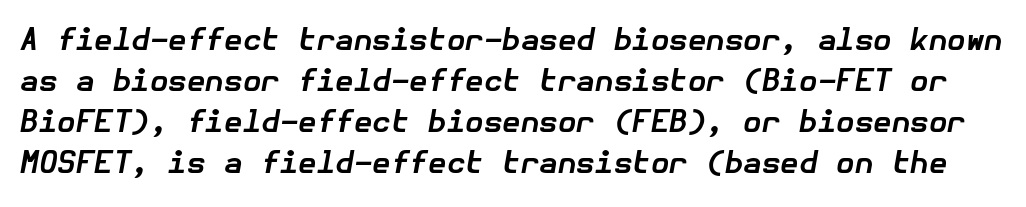
{"italic": "yes", "lean": "right", "slant_degrees": 10, "bold": "yes", "weight": "bold", "width": "normal", "stroke_contrast": "low", "x_height": "medium", "underline": "no", "line_spacing": "normal", "line_spacing_ratio": 1.37, "letter_spacing": "normal", "letter_spacing_em": 0.0, "glyph_px": 30}
